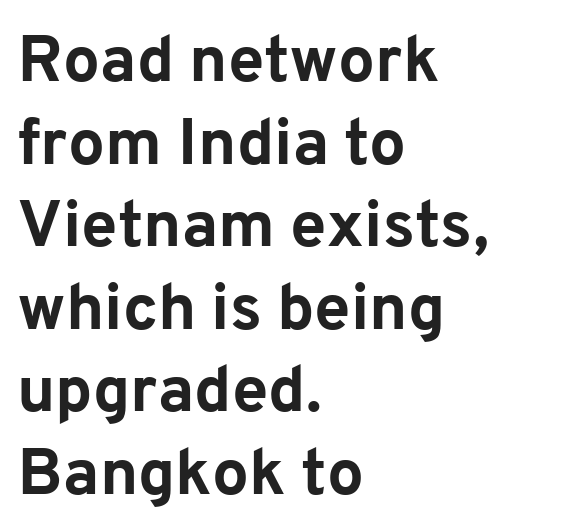
The image shows 65 px bold sans-serif type, upright; set left-aligned, normal line spacing (1.27x), normal letter spacing, not underlined; low stroke contrast and a medium x-height.
